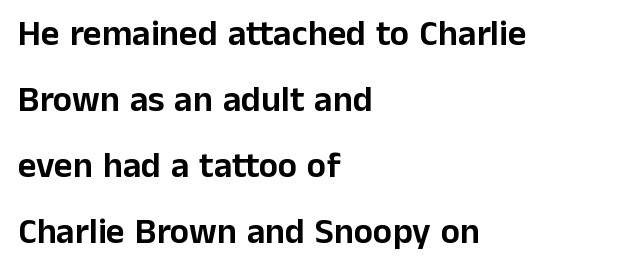
The image shows 36 px sans-serif type, upright; set left-aligned, line spacing 1.83x, normal letter spacing, not underlined; low stroke contrast and a medium x-height.
